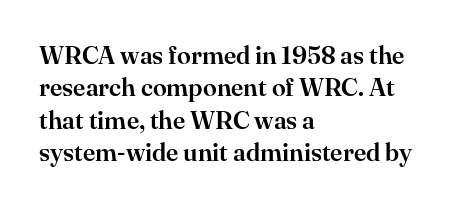
Is there much room between lines? A standard amount, neither cramped nor airy. The passage shown is not underscored anywhere. Visually the block forms a straight wall on the left and a jagged coastline on the right. The lettering holds an erect, upright posture throughout. This rendering leaves character spacing at its baseline value.
